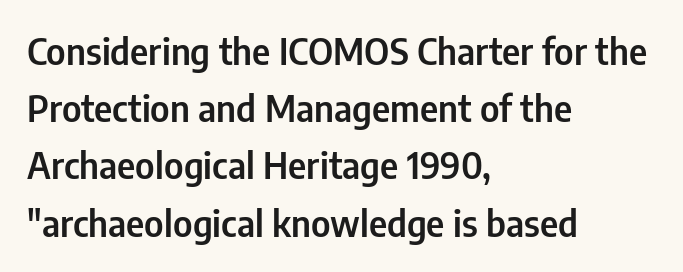
The image shows 36 px condensed sans-serif type, upright; set left-aligned, normal line spacing (1.59x), normal letter spacing, not underlined; low stroke contrast and a medium x-height.
